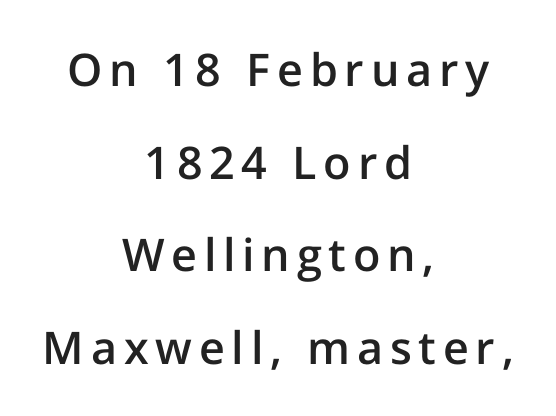
Q: Is the text bold? A: Semi-bold.
Q: Is the text italic (slanted)? A: No, it is upright.
Q: Is the typeface a serif or a sans-serif typeface? A: Sans-serif.
Q: Is the text underlined? A: No.
Q: How is the paragraph aligned? A: Centered.
Q: Is the spacing between lines tight, normal or loose? A: Loose.
Q: Width (condensed, normal, or wide)? A: Normal.
Q: Stroke contrast? A: Low.
Q: x-height? A: Medium.
Q: Monospaced? A: No.
